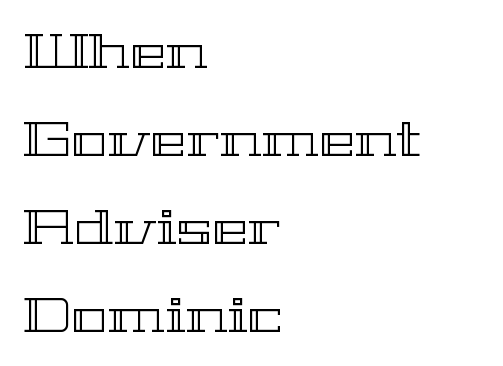
{"italic": "no", "width": "wide", "x_height": "medium", "monospaced": "no", "underline": "no", "align": "left", "line_spacing_ratio": 1.83, "letter_spacing": "normal", "letter_spacing_em": 0.0, "glyph_px": 48}
